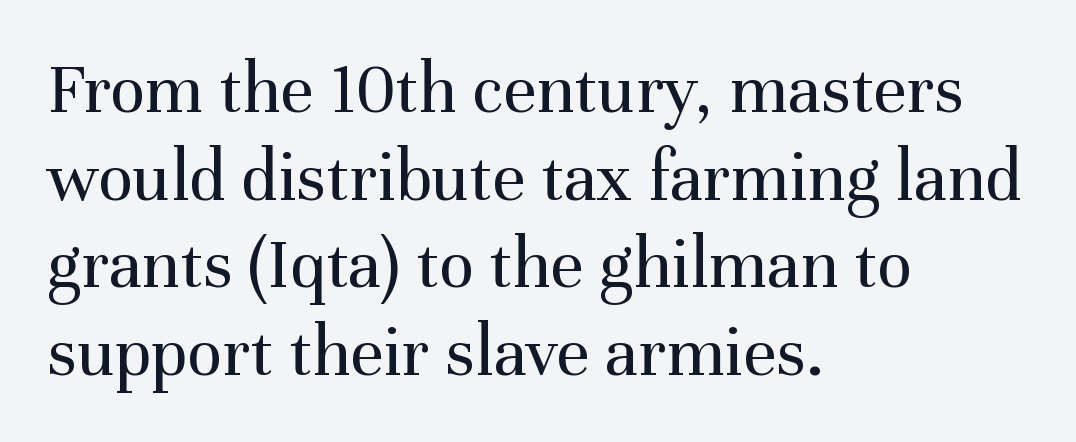
{"serif": "yes", "italic": "no", "bold": "no", "weight": "regular", "width": "normal", "stroke_contrast": "medium", "x_height": "medium", "monospaced": "no", "underline": "no", "align": "left", "line_spacing_ratio": 1.2, "letter_spacing": "normal", "letter_spacing_em": 0.0, "glyph_px": 73}
